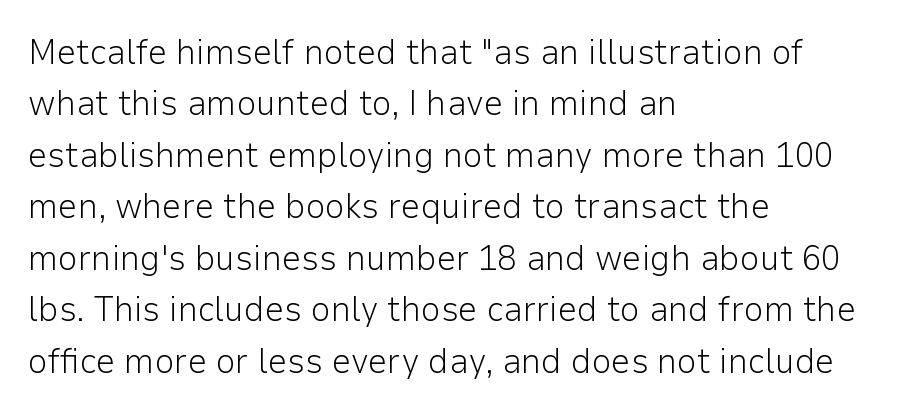
The image shows 35 px light sans-serif type, upright; set left-aligned, normal line spacing (1.47x), normal letter spacing, not underlined; low stroke contrast and a medium x-height.
